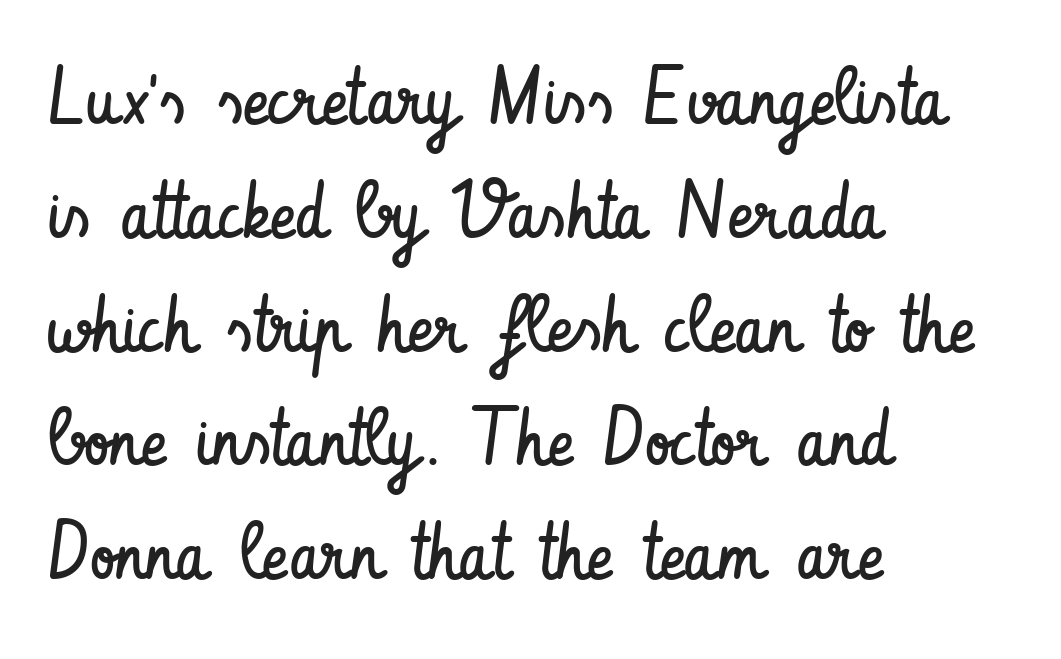
Q: Is the text bold? A: No.
Q: Is the text italic (slanted)? A: No, it is upright.
Q: Is the typeface a serif or a sans-serif typeface? A: Sans-serif.
Q: Is the text underlined? A: No.
Q: How is the paragraph aligned? A: Left-aligned.
Q: Is the spacing between letters normal or unusually wide? A: Normal.
Q: Is the spacing between lines tight, normal or loose? A: Normal.
Q: Width (condensed, normal, or wide)? A: Condensed.
Q: Stroke contrast? A: Low.
Q: x-height? A: Small.
Q: Monospaced? A: No.
